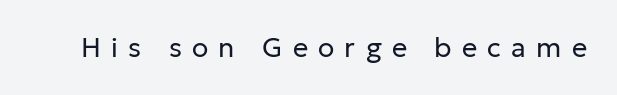
{"italic": "no", "bold": "no", "underline": "no", "letter_spacing": "wide", "letter_spacing_em": 0.38, "glyph_px": 27}
